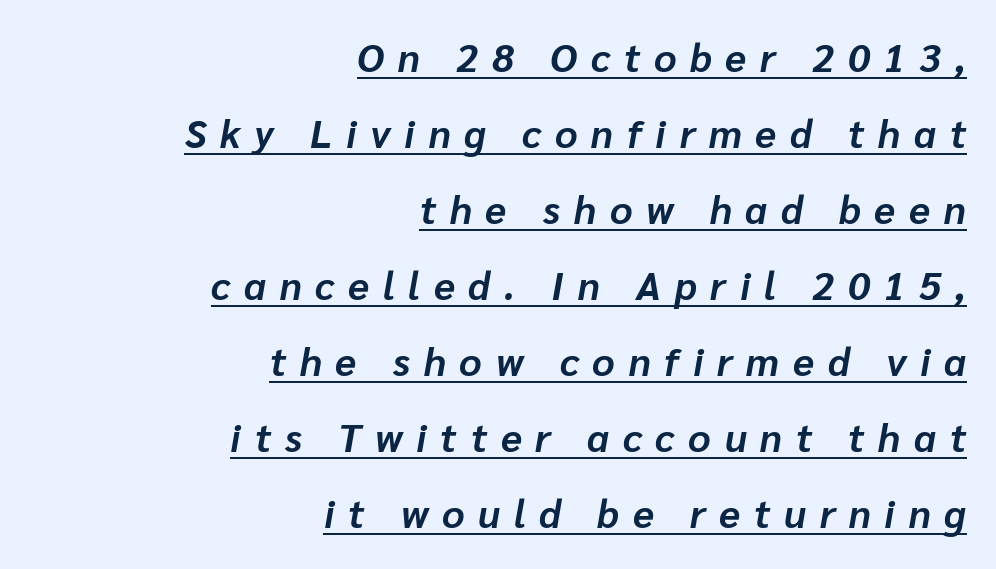
{"italic": "yes", "lean": "right", "slant_degrees": 10, "bold": "yes", "weight": "bold", "width": "normal", "stroke_contrast": "low", "x_height": "medium", "monospaced": "no", "underline": "yes", "align": "right", "line_spacing": "loose", "line_spacing_ratio": 1.95, "letter_spacing": "wide", "letter_spacing_em": 0.35, "glyph_px": 39}
